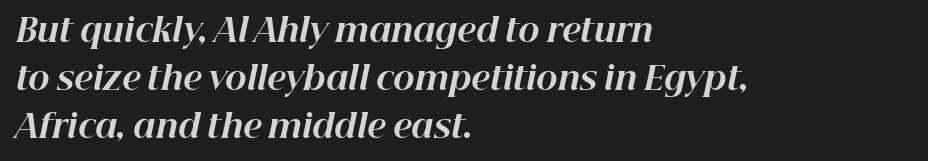
{"italic": "yes", "lean": "right", "slant_degrees": 12, "bold": "yes", "weight": "bold", "width": "normal", "stroke_contrast": "high", "x_height": "medium", "monospaced": "no", "underline": "no", "align": "left", "line_spacing": "normal", "line_spacing_ratio": 1.5, "letter_spacing": "normal", "letter_spacing_em": 0.0, "glyph_px": 32}
